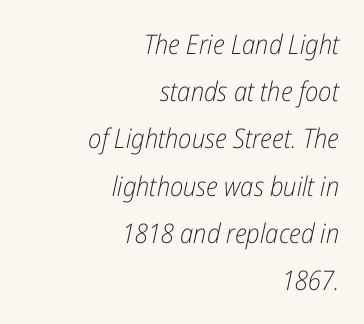
Q: Is the text bold? A: No.
Q: Is the text italic (slanted)? A: Yes, it leans right by about 12 degrees.
Q: Is the text underlined? A: No.
Q: How is the paragraph aligned? A: Right-aligned.
Q: Is the spacing between letters normal or unusually wide? A: Normal.
